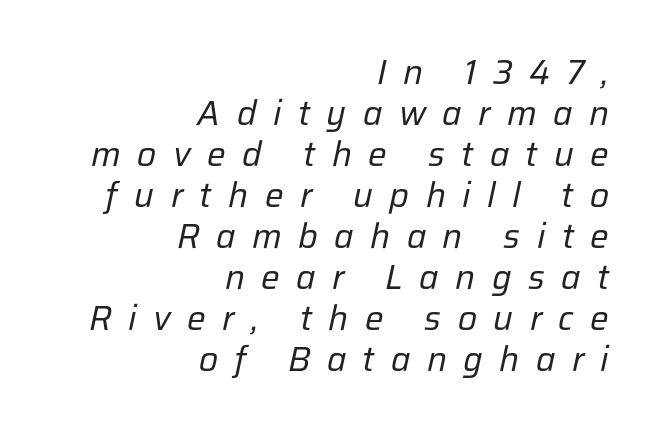
Compared with a typical body face, this is equally light or lighter still. The face used here is rendered with a markedly widened letterfit. The paragraph has a hard right edge and a soft left edge. Is this a fixed-width face? No — the glyphs have proportional, varying widths. The letters are slanted; this is an italic face.
